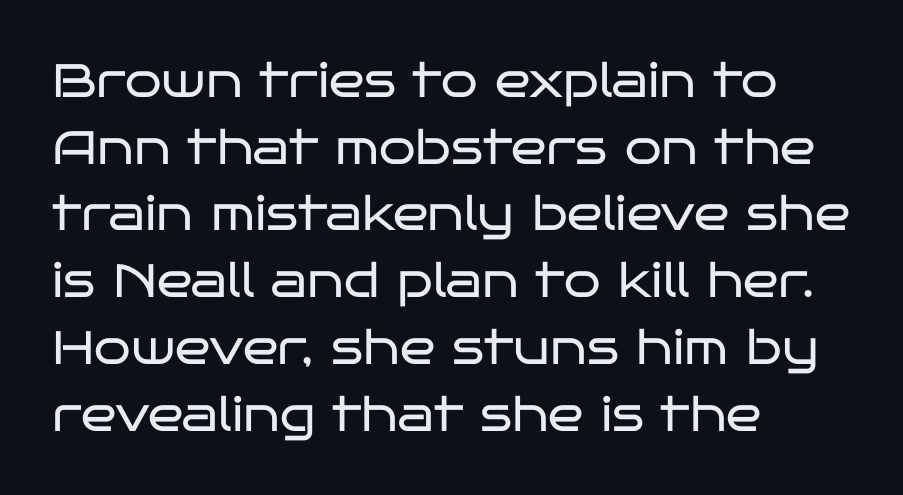
{"serif": "no", "italic": "no", "bold": "no", "weight": "regular", "width": "wide", "stroke_contrast": "low", "x_height": "large", "monospaced": "no", "underline": "no", "align": "left", "line_spacing": "normal", "line_spacing_ratio": 1.42, "letter_spacing": "normal", "letter_spacing_em": 0.0, "glyph_px": 47}
